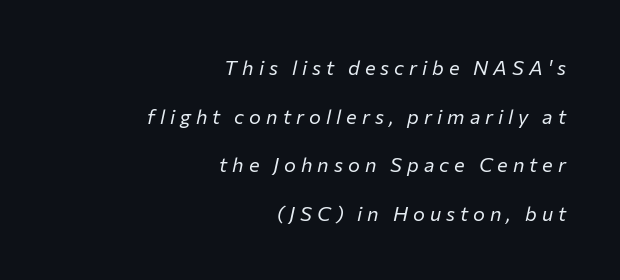
{"italic": "yes", "lean": "right", "slant_degrees": 12, "bold": "no", "underline": "no", "align": "right", "line_spacing": "loose", "line_spacing_ratio": 2.43, "letter_spacing": "wide", "letter_spacing_em": 0.25, "glyph_px": 20}
